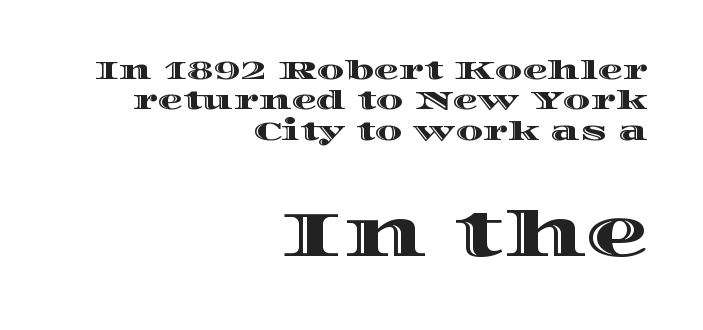
The rendering uses natural spacing where letterforms have individual widths. Does the lettering tilt? It doesn't — this is upright. The space beneath each line is pristine and unruled. Nothing unusual about the tracking: characters are spaced as the font intends.
